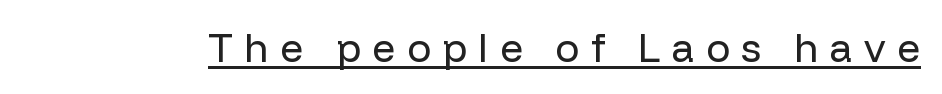
The image shows 40 px regular-weight sans-serif type, upright; set unusually wide letter spacing (+0.29 em), underlined; low stroke contrast and a medium x-height.
